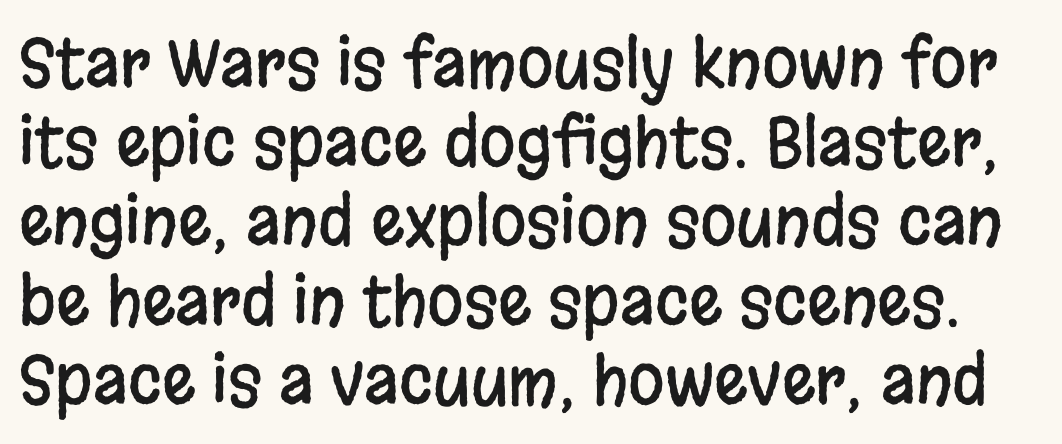
The image shows 66 px condensed sans-serif type, upright; set line spacing 1.2x, normal letter spacing, not underlined; low stroke contrast and a large x-height.
